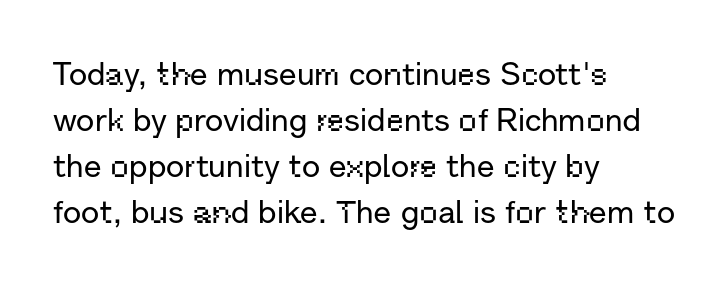
If you measured baseline to baseline, you'd find a middling distance. Characters remain perfectly vertical along every line. The text was rendered using a sans face with plain stroke endings. Is this a fixed-width face? No — the glyphs have proportional, varying widths. The specimen omits any rule beneath the text block's lines.
